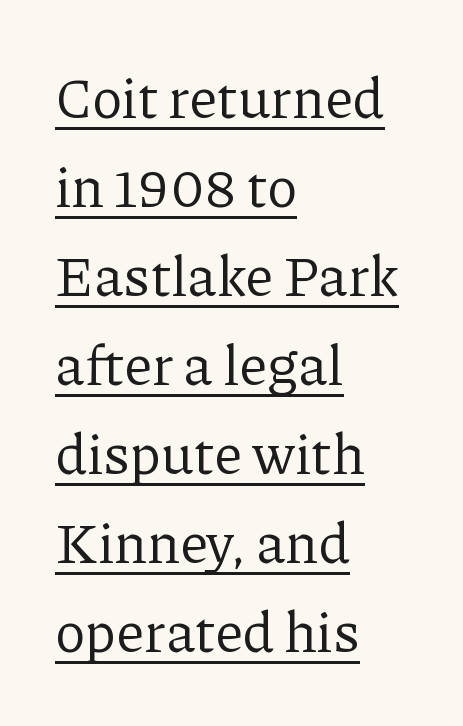
{"serif": "yes", "italic": "no", "bold": "no", "weight": "regular", "width": "normal", "stroke_contrast": "low", "x_height": "medium", "monospaced": "no", "underline": "yes", "align": "left", "line_spacing": "normal", "line_spacing_ratio": 1.59, "letter_spacing": "normal", "letter_spacing_em": 0.0, "glyph_px": 56}
